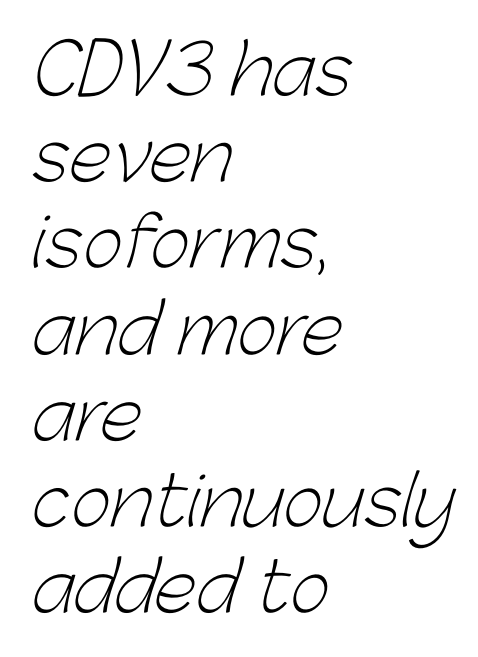
Q: Is the text bold? A: No.
Q: Is the typeface a serif or a sans-serif typeface? A: Sans-serif.
Q: Is the text underlined? A: No.
Q: How is the paragraph aligned? A: Left-aligned.
Q: Is the spacing between letters normal or unusually wide? A: Normal.
Q: Is the spacing between lines tight, normal or loose? A: Normal.
Q: Width (condensed, normal, or wide)? A: Normal.
Q: Stroke contrast? A: Low.
Q: x-height? A: Medium.
Q: Monospaced? A: No.
